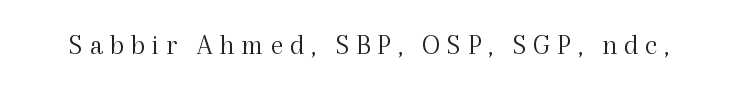
Q: Is the text bold? A: No.
Q: Is the text italic (slanted)? A: No, it is upright.
Q: Is the typeface a serif or a sans-serif typeface? A: Serif.
Q: Is the text underlined? A: No.
Q: Is the spacing between letters normal or unusually wide? A: Unusually wide.
Q: Width (condensed, normal, or wide)? A: Normal.
Q: x-height? A: Medium.
Q: Monospaced? A: No.
